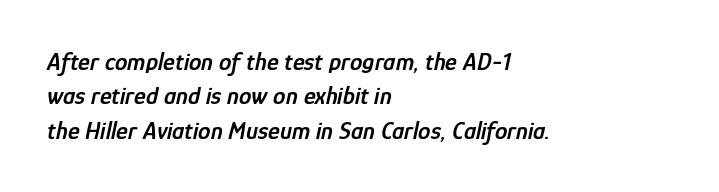
The image shows 25 px text type, italic (leaning right); set left-aligned, normal line spacing (1.38x), normal letter spacing, not underlined.
